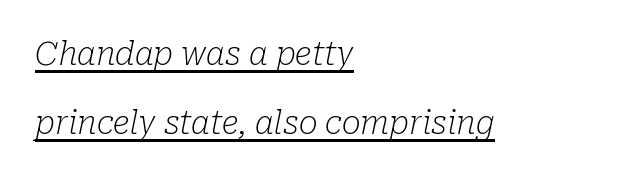
Letter spacing: default. Is this a fixed-width face? No — the glyphs have proportional, varying widths. The rendering shows small feet on the letterforms — a serif design. Stems here are at most as thick as an everyday book face.
